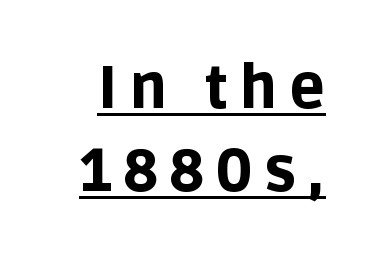
The image shows 59 px bold sans-serif type, upright; set normal line spacing (1.41x), unusually wide letter spacing (+0.2 em), underlined; low stroke contrast and a large x-height.
